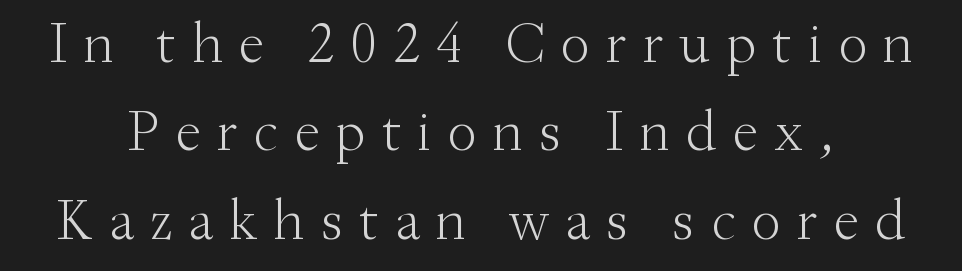
The image shows 59 px light serif type, upright; set normal line spacing (1.5x), unusually wide letter spacing (+0.26 em), not underlined; medium stroke contrast and a small x-height.
